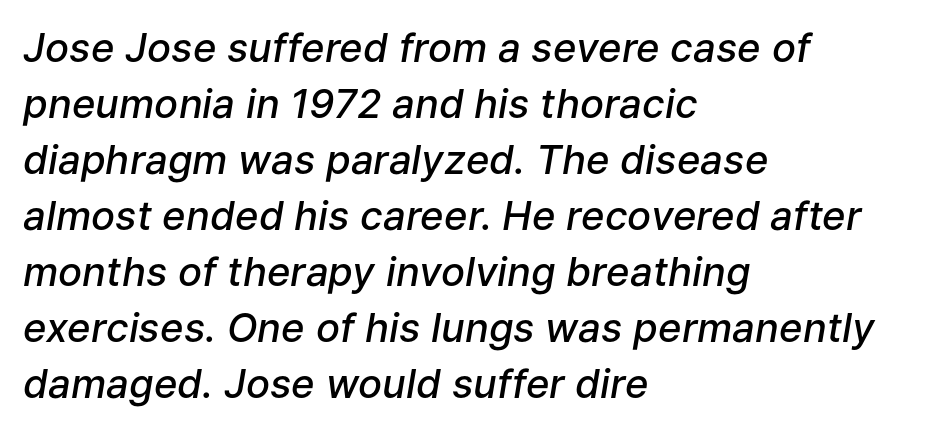
Each word holds together tightly as a unit, with standard inter-letter gaps. Alignment: flush left. Each glyph is drawn with semibold strokes, heavier than normal yet not fully bold. Italic: yes, the glyphs are oblique. Clear beneath every line of the passage.
